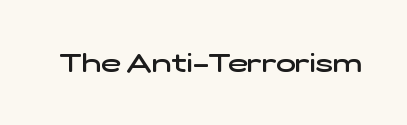
The image shows 26 px text type; set normal letter spacing, not underlined.
